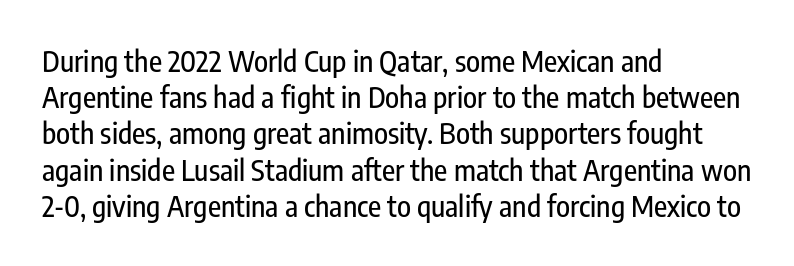
{"serif": "no", "italic": "no", "width": "condensed", "stroke_contrast": "low", "x_height": "medium", "monospaced": "no", "underline": "no", "align": "left", "line_spacing": "normal", "line_spacing_ratio": 1.25, "letter_spacing": "normal", "letter_spacing_em": 0.0, "glyph_px": 29}
